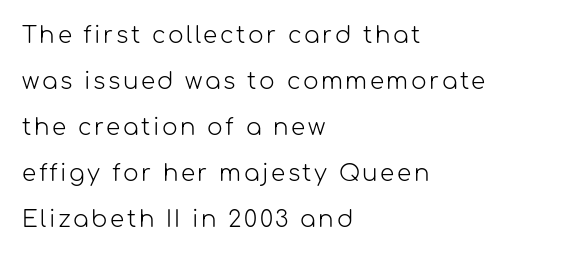
{"italic": "no", "bold": "no", "underline": "no", "align": "left", "line_spacing": "loose", "line_spacing_ratio": 2.0, "glyph_px": 23}
